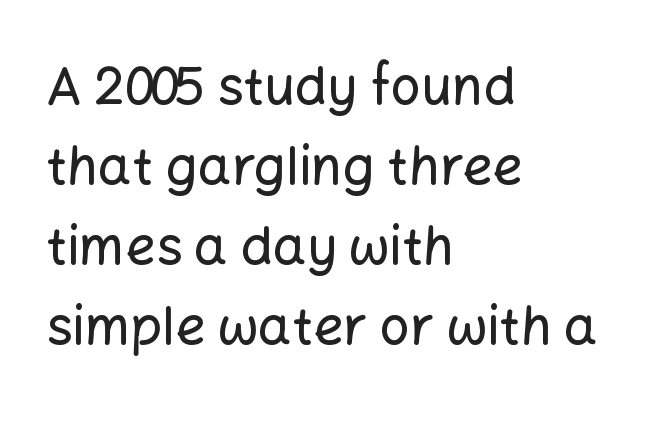
{"serif": "no", "italic": "no", "width": "normal", "stroke_contrast": "low", "x_height": "medium", "monospaced": "no", "underline": "no", "align": "left", "line_spacing": "normal", "line_spacing_ratio": 1.51, "letter_spacing": "normal", "letter_spacing_em": 0.0, "glyph_px": 53}
